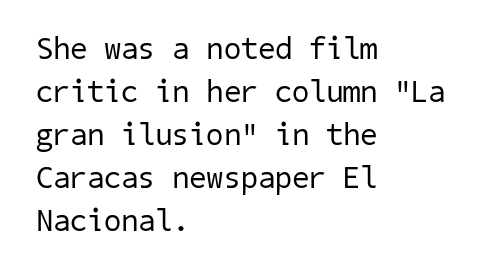
{"serif": "no", "bold": "no", "weight": "regular", "width": "normal", "stroke_contrast": "low", "x_height": "medium", "underline": "no", "align": "left", "line_spacing": "normal", "line_spacing_ratio": 1.39, "letter_spacing": "normal", "letter_spacing_em": 0.0, "glyph_px": 31}
